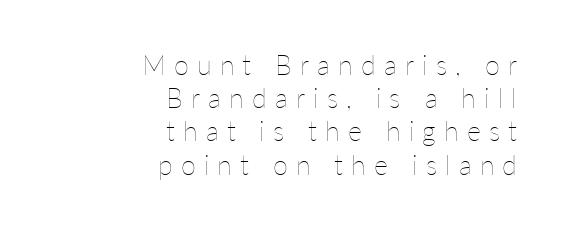
{"italic": "no", "bold": "no", "underline": "no", "align": "right", "line_spacing_ratio": 1.23, "letter_spacing": "wide", "letter_spacing_em": 0.3, "glyph_px": 27}
